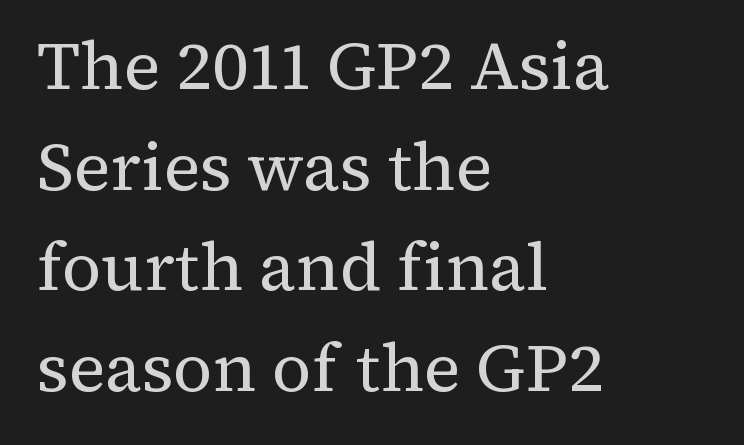
The strokes carry an ordinary text weight at most. The text block is weighted toward the left margin, trailing off unevenly rightward. The letters stand upright; this is a roman face. Old-style or modern, the face here clearly has serifs.
